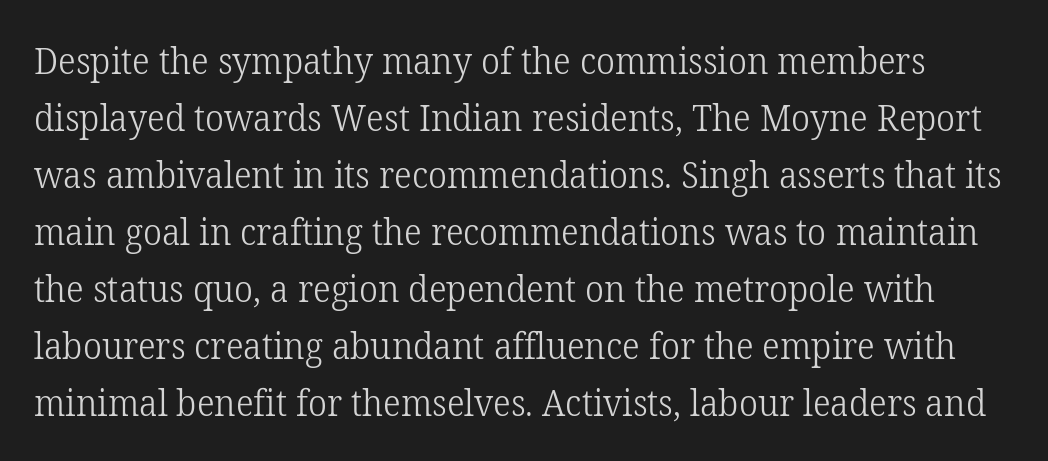
The image shows 37 px light serif type, upright; set normal line spacing (1.54x), normal letter spacing, not underlined; low stroke contrast and a medium x-height.
